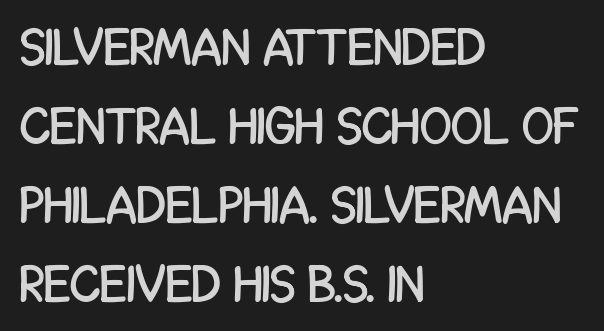
A bare baseline throughout the passage. The space between consecutive lines is moderate. A typesetter would call this zero additional tracking. The letters stand upright; this is a roman face.
